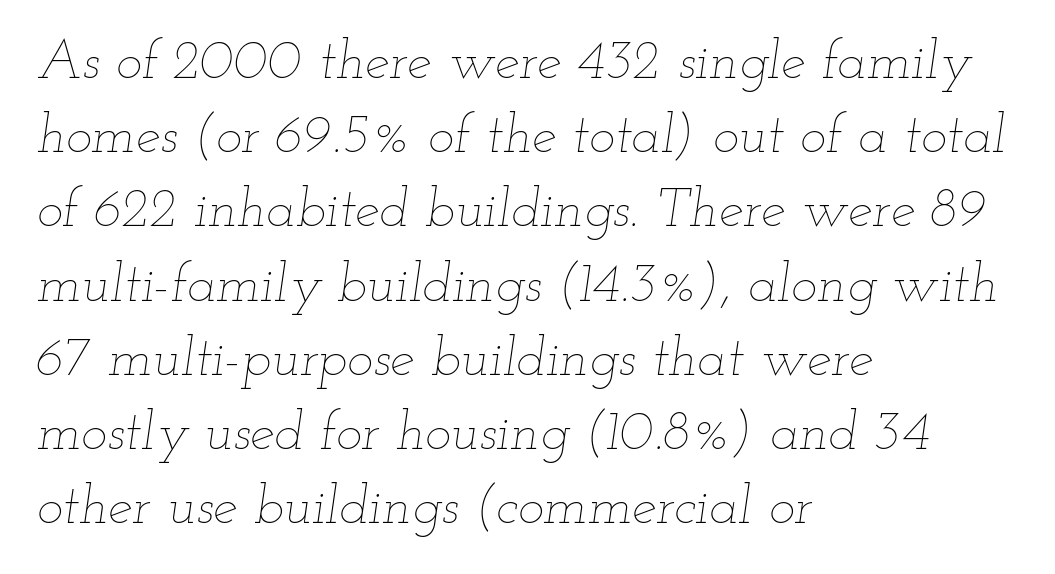
The image shows 55 px thin, wide type, italic (leaning right); set left-aligned, normal line spacing (1.35x), normal letter spacing, not underlined; low stroke contrast and a small x-height.
